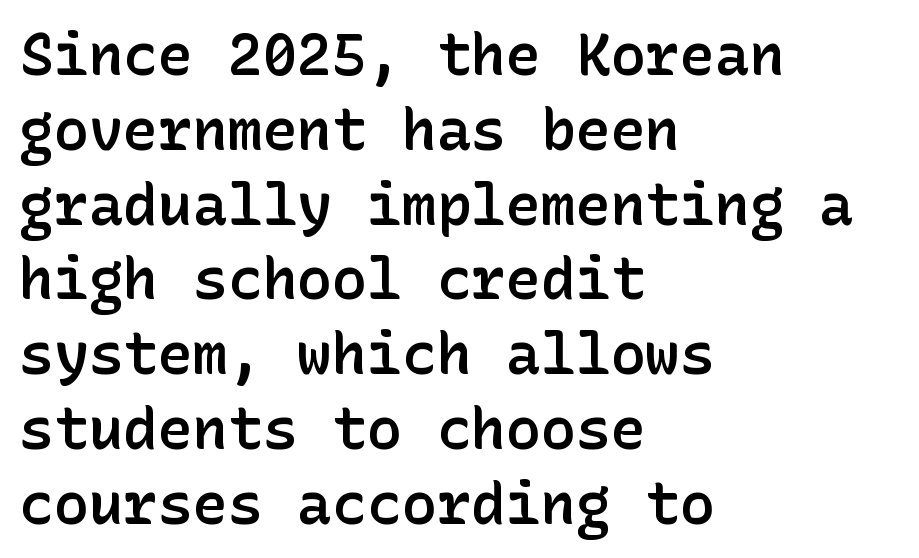
The image shows 58 px semibold sans-serif type, upright; set left-aligned, normal line spacing (1.29x), normal letter spacing, not underlined; low stroke contrast and a medium x-height.
